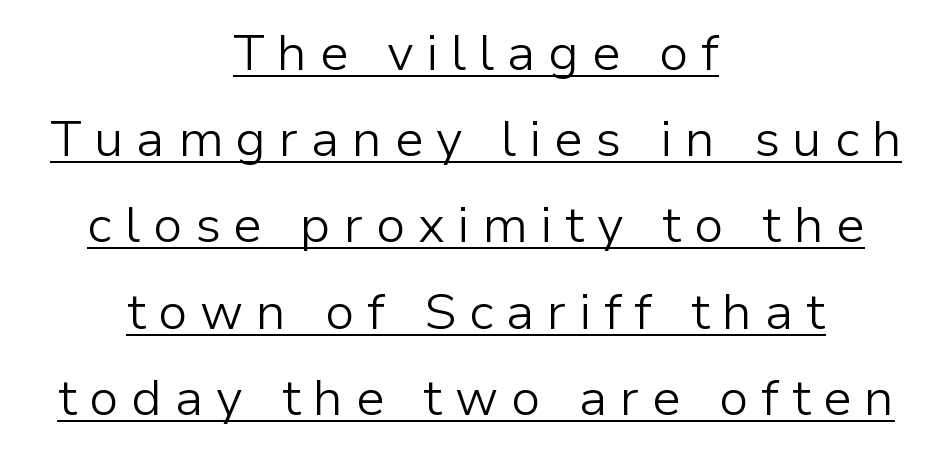
The image shows 51 px light sans-serif type, upright; set centered, normal line spacing (1.69x), unusually wide letter spacing (+0.25 em), underlined; low stroke contrast and a medium x-height.
